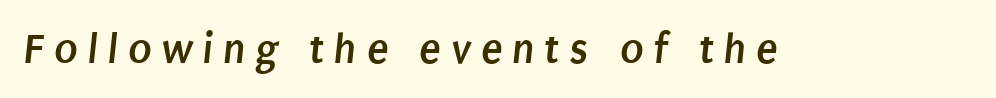
Only glyphs here, with clear space below each row. Think of a printed novel: that variable character pitch is what you see here. The text was rendered using a sans face with plain stroke endings. The letters are spread apart with noticeably loose tracking. Thick stems and heavy bowls — unmistakably bold.
